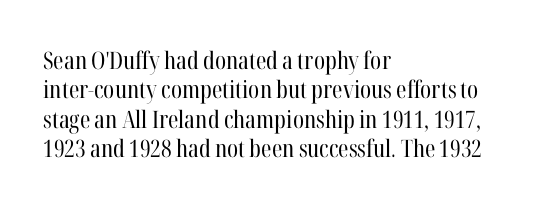
The image shows 24 px text type, upright; set left-aligned, line spacing 1.22x, normal letter spacing, not underlined.
